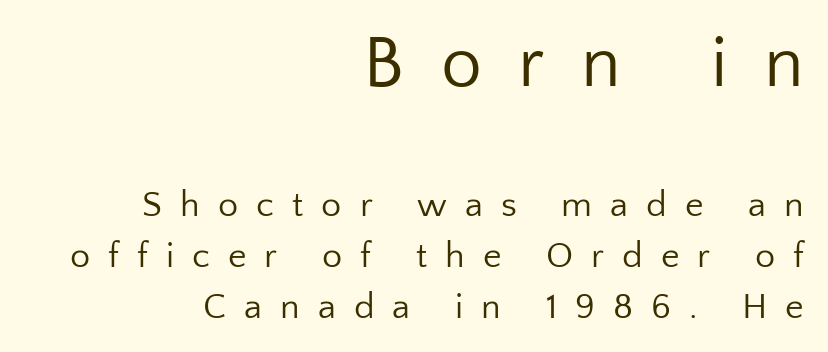
The passage shown is typeset with a sans-serif family. Leftover space on each line is placed entirely before the opening word. Vertical spacing — default. The letters advance in unequal steps, a hallmark of proportional type. Letters have the restrained weight of plain body copy at most. Clear beneath every line of the passage.
